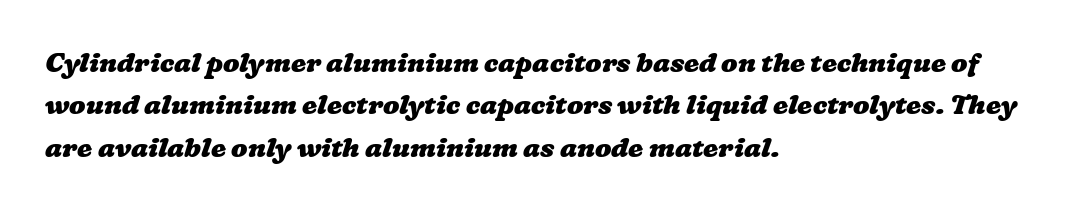
The image shows 27 px bold type; set left-aligned, normal line spacing (1.57x), normal letter spacing, not underlined.
